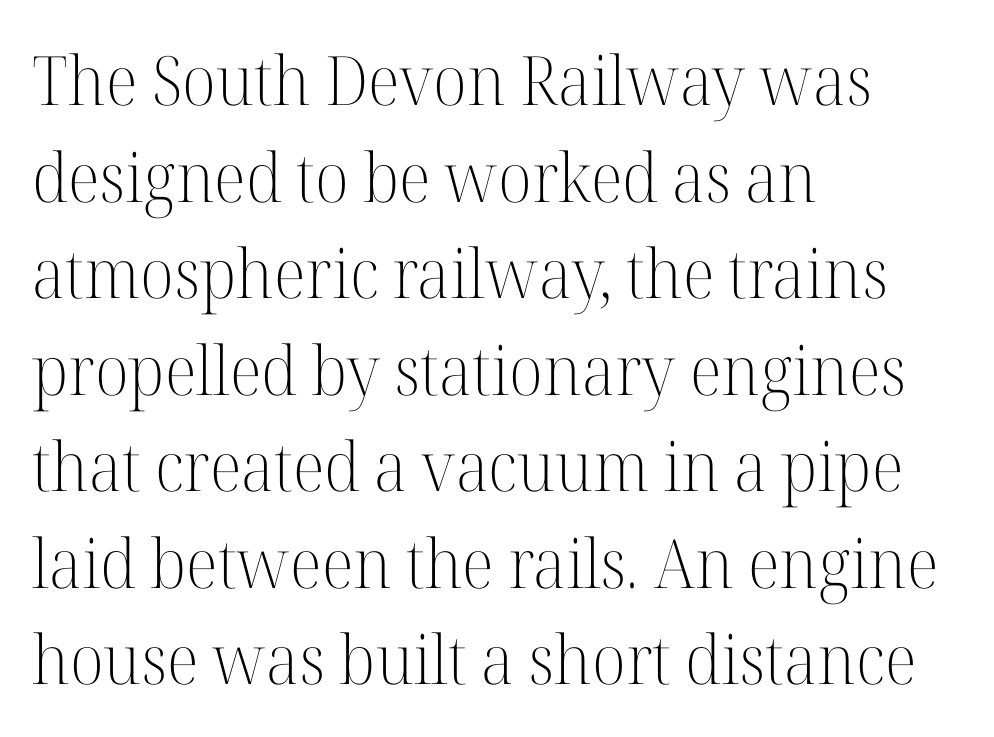
The image shows 68 px light serif type, upright; set left-aligned, normal line spacing (1.42x), normal letter spacing, not underlined; high stroke contrast and a medium x-height.
